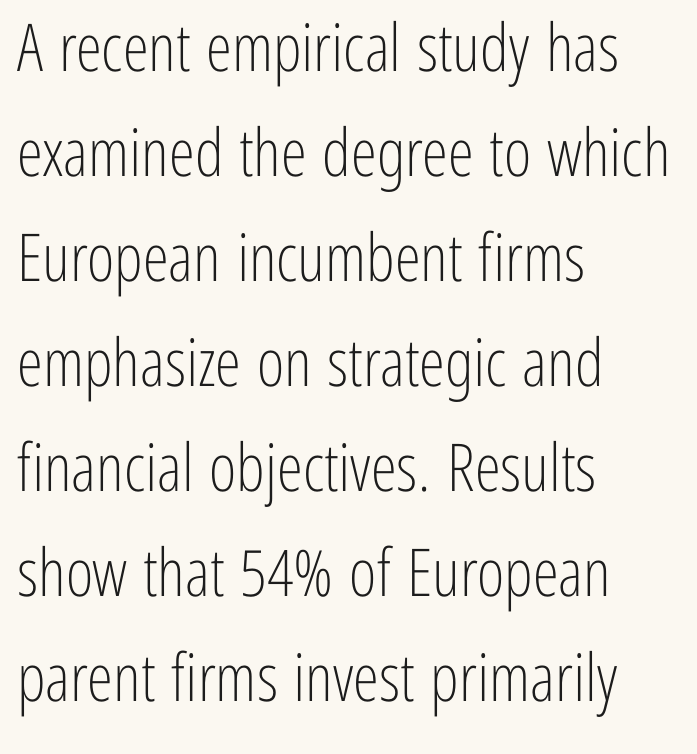
The face used here is rendered with its standard letterfit. The ragged edge is on the right, which tells us the setting is flush left. The weight would be labelled regular, book, light, or lighter still. Descenders hang freely into open space. Spacing verdict: proportional, widths tailored to each character.
